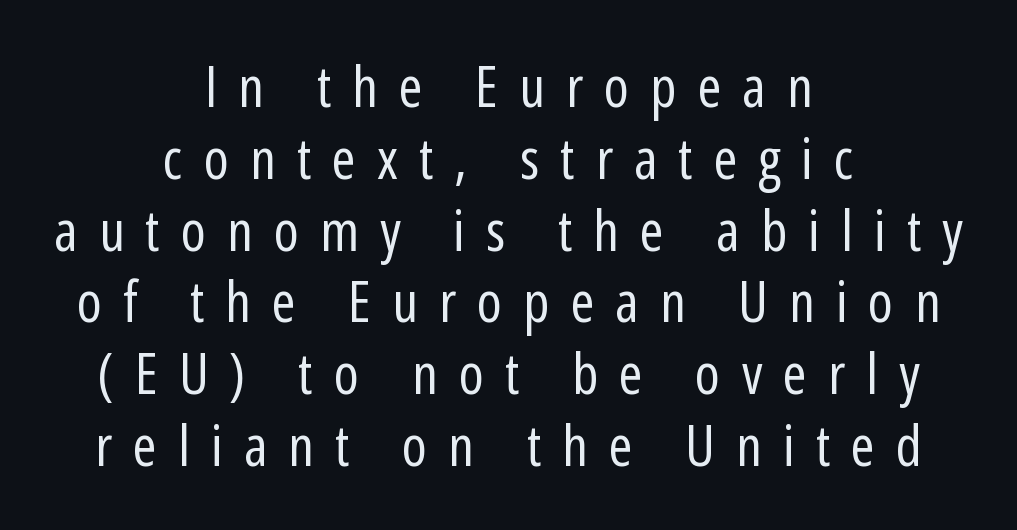
Leftover space on each line is divided equally before and after the words. The specimen omits any rule beneath the text block's lines. The characters display no serif detailing; their extremities are plain. Do the characters align in a grid? No, the font is proportional. Someone cranked the tracking dial way up on this one. The leading is moderate, giving the passage an even texture.
